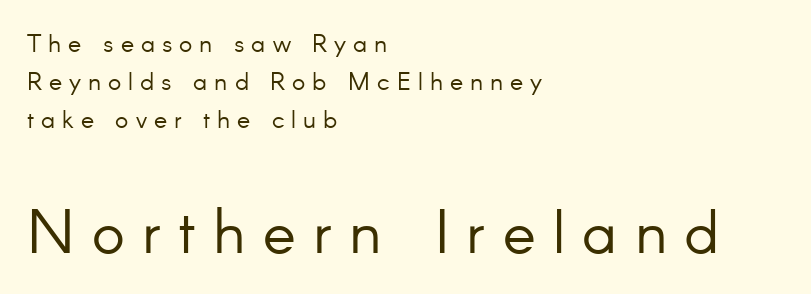
The image shows 62 px light sans-serif type, upright; set left-aligned, normal line spacing (1.53x), unusually wide letter spacing (+0.28 em), not underlined; the second (bottom) block is 2.48x larger; low stroke contrast and a small x-height.
